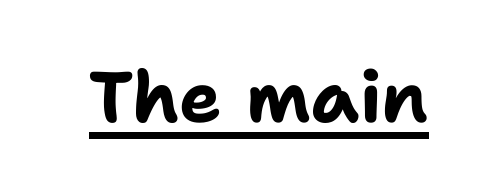
Q: Is the text bold? A: Yes.
Q: Is the text italic (slanted)? A: No, it is upright.
Q: Is the typeface a serif or a sans-serif typeface? A: Sans-serif.
Q: Is the text underlined? A: Yes.
Q: Is the spacing between letters normal or unusually wide? A: Normal.
Q: Width (condensed, normal, or wide)? A: Normal.
Q: Stroke contrast? A: Low.
Q: x-height? A: Medium.
Q: Monospaced? A: No.
